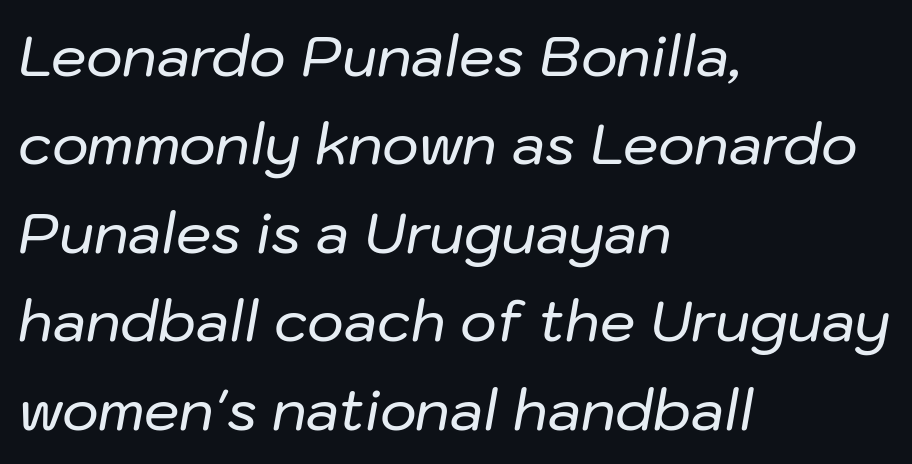
The gaps between neighbouring characters are ordinary and unremarkable. Does the leading feel generous? No, just average. The face used here has a pronounced slope to its letters. The face used here is proportionally spaced, like ordinary book or web type.
